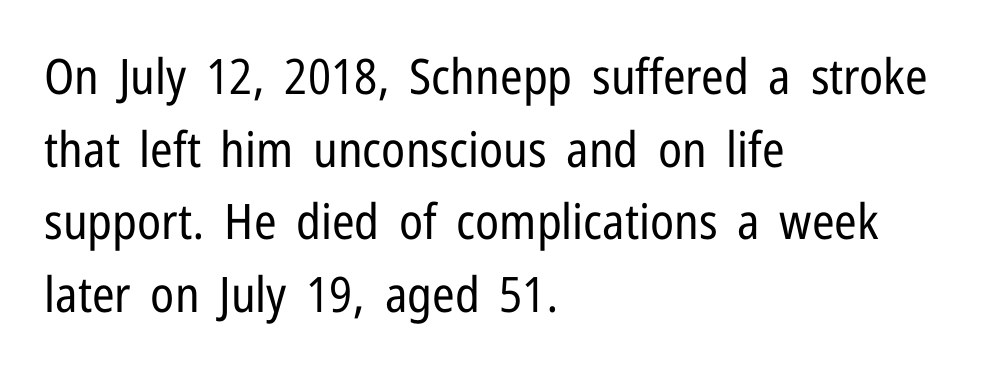
I'd call this a sans setting — the letters go barefoot. Each letter keeps its own natural width here, so spacing adapts to shape. The letters sit at their default tracking, neither squeezed nor spread. The axis of the letterforms is exactly vertical. Visually the block forms a straight wall on the left and a jagged coastline on the right.
